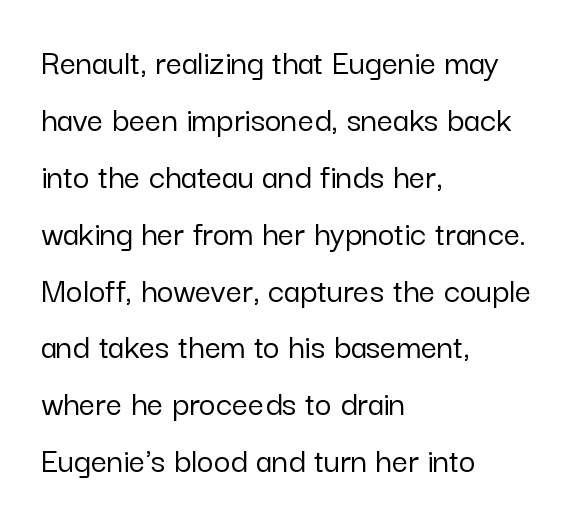
This sample keeps an unexceptional amount of space between lines. In terms of posture, this sample is upright. Tracking here is standard; glyphs follow each other at the usual distance. Short and long lines alike share a common starting point at left. These lines are composed in type without serifs. Character widths vary here, with narrow letters taking less room than wide ones.
